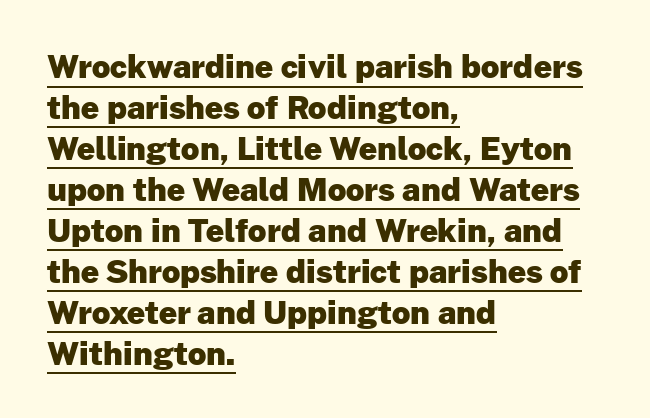
{"serif": "no", "italic": "no", "bold": "yes", "weight": "heavy", "width": "normal", "stroke_contrast": "low", "x_height": "medium", "monospaced": "no", "underline": "yes", "align": "left", "line_spacing": "normal", "line_spacing_ratio": 1.28, "letter_spacing": "normal", "letter_spacing_em": 0.0, "glyph_px": 32}
